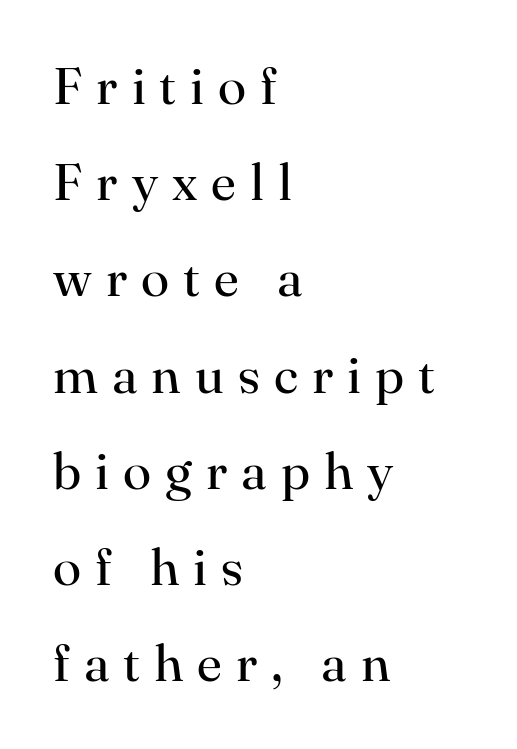
{"serif": "yes", "italic": "no", "bold": "no", "weight": "regular", "width": "normal", "stroke_contrast": "high", "x_height": "small", "monospaced": "no", "underline": "no", "align": "left", "line_spacing_ratio": 1.85, "letter_spacing": "wide", "letter_spacing_em": 0.27, "glyph_px": 52}
